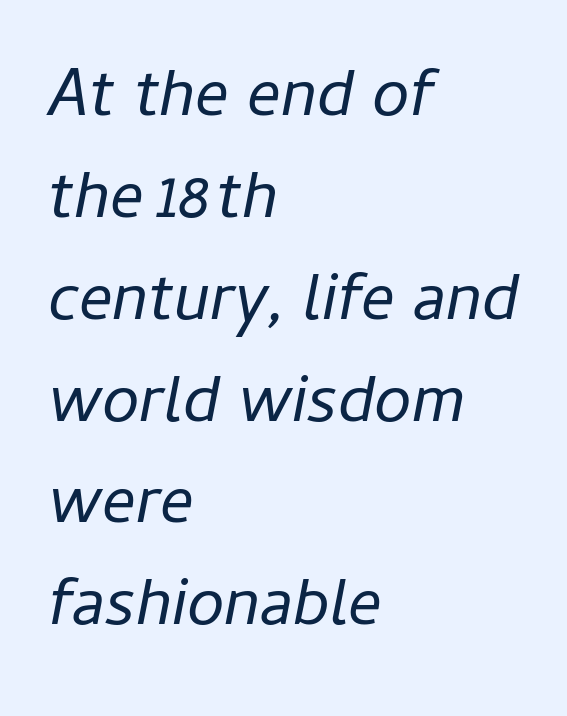
Reading down the column, the eye jumps a familiar distance to each next line. Here the designer chose a conventional face with non-uniform glyph widths. The font's italic variant was chosen for this text. The compositor pushed each line to the left boundary.
